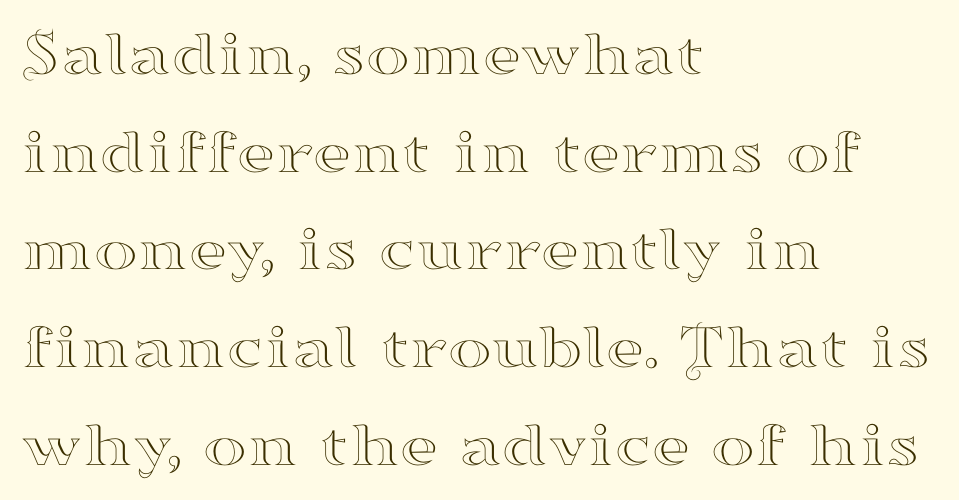
Q: Is the text italic (slanted)? A: No, it is upright.
Q: Is the typeface a serif or a sans-serif typeface? A: Serif.
Q: Is the text underlined? A: No.
Q: How is the paragraph aligned? A: Left-aligned.
Q: Is the spacing between letters normal or unusually wide? A: Normal.
Q: Is the spacing between lines tight, normal or loose? A: Normal.
Q: Width (condensed, normal, or wide)? A: Wide.
Q: Stroke contrast? A: High.
Q: x-height? A: Small.
Q: Monospaced? A: No.
